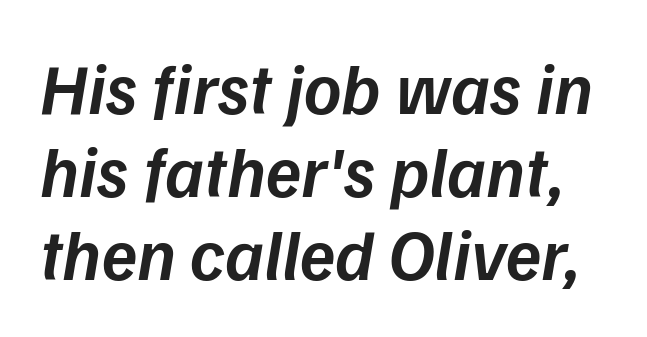
Q: Is the text bold? A: Semi-bold.
Q: Is the text italic (slanted)? A: Yes, it leans right by about 9 degrees.
Q: Is the text underlined? A: No.
Q: Is the spacing between letters normal or unusually wide? A: Normal.
Q: Is the spacing between lines tight, normal or loose? A: Tight.
Q: Width (condensed, normal, or wide)? A: Normal.
Q: Stroke contrast? A: Low.
Q: x-height? A: Medium.
Q: Monospaced? A: No.
